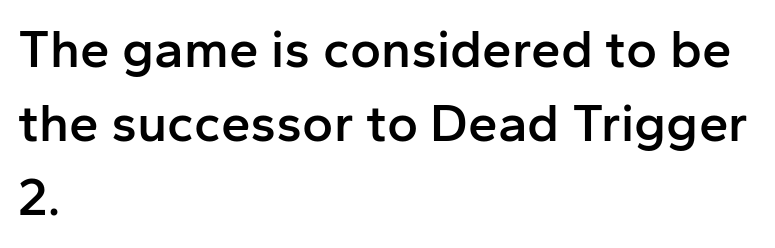
The image shows 53 px semibold sans-serif type, upright; set left-aligned, normal line spacing (1.4x), normal letter spacing, not underlined; low stroke contrast and a medium x-height.
